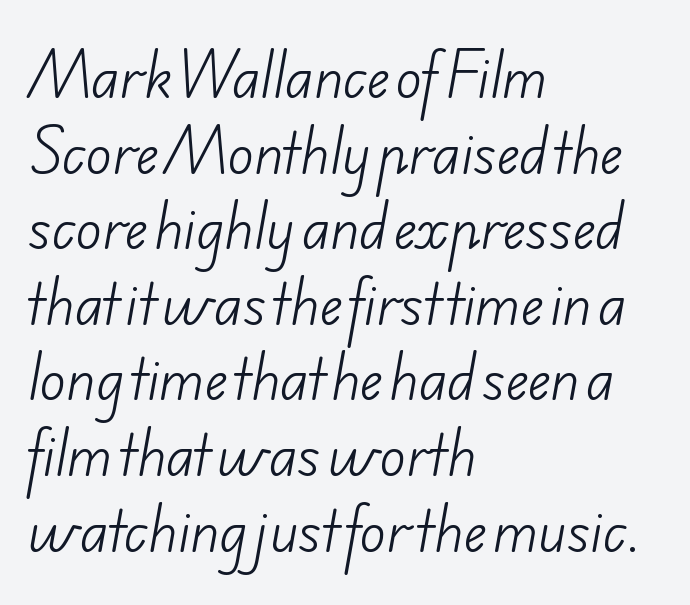
{"serif": "no", "bold": "no", "weight": "light", "width": "normal", "stroke_contrast": "low", "x_height": "small", "monospaced": "no", "underline": "no", "align": "left", "line_spacing": "normal", "line_spacing_ratio": 1.4, "letter_spacing": "normal", "letter_spacing_em": 0.0, "glyph_px": 54}
